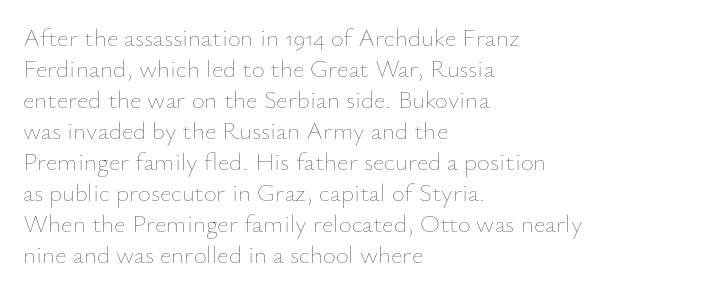
{"italic": "no", "bold": "no", "underline": "no", "align": "left", "line_spacing_ratio": 1.24, "letter_spacing": "normal", "letter_spacing_em": 0.0, "glyph_px": 25}
